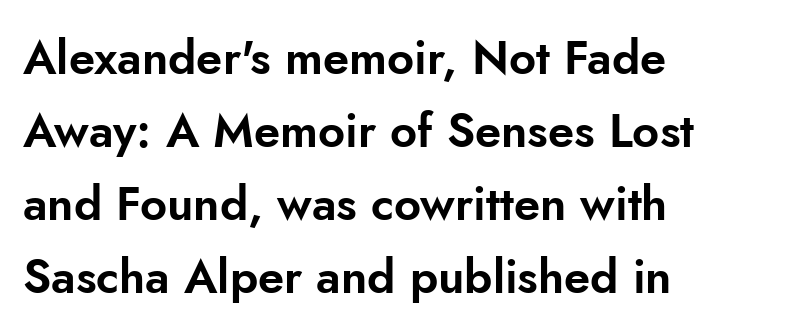
Q: Is the text italic (slanted)? A: No, it is upright.
Q: Is the typeface a serif or a sans-serif typeface? A: Sans-serif.
Q: Is the text underlined? A: No.
Q: How is the paragraph aligned? A: Left-aligned.
Q: Is the spacing between letters normal or unusually wide? A: Normal.
Q: Is the spacing between lines tight, normal or loose? A: Normal.
Q: Width (condensed, normal, or wide)? A: Normal.
Q: Stroke contrast? A: Low.
Q: x-height? A: Small.
Q: Monospaced? A: No.
